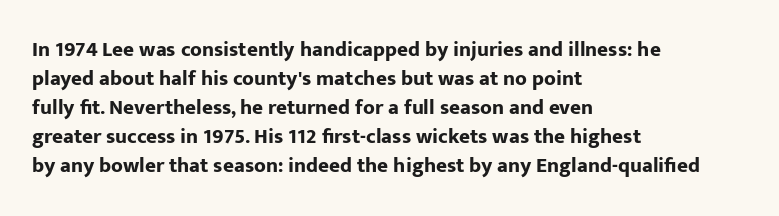
Q: Is the text bold? A: Yes.
Q: Is the text italic (slanted)? A: No, it is upright.
Q: Is the text underlined? A: No.
Q: How is the paragraph aligned? A: Left-aligned.
Q: Is the spacing between letters normal or unusually wide? A: Normal.
Q: Is the spacing between lines tight, normal or loose? A: Normal.
